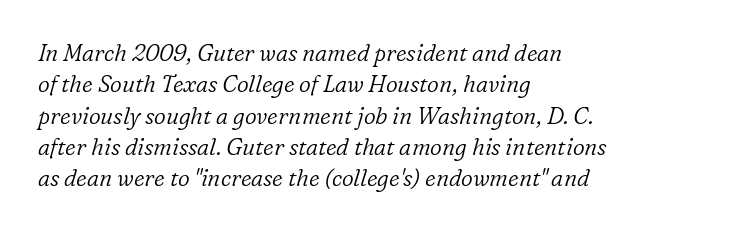
The image shows 23 px text type, italic (leaning right); set left-aligned, normal line spacing (1.36x), normal letter spacing, not underlined.
